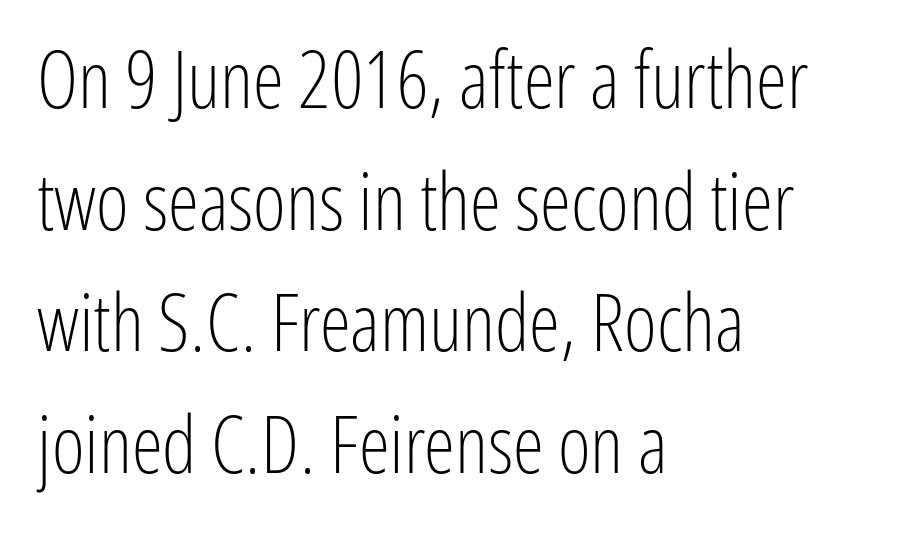
The image shows 79 px light, condensed sans-serif type, upright; set left-aligned, normal line spacing (1.54x), normal letter spacing, not underlined; low stroke contrast and a medium x-height.
